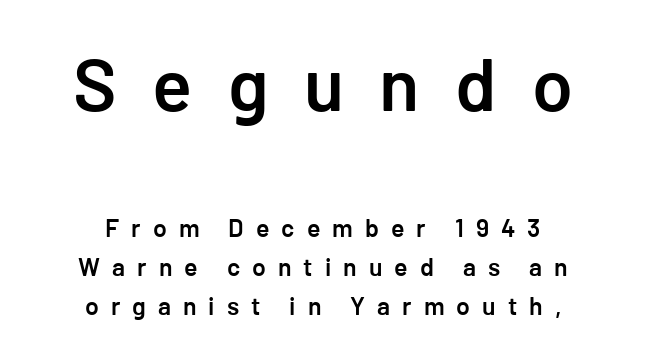
The image shows 74 px semibold sans-serif type, upright; set centered, normal line spacing (1.56x), unusually wide letter spacing (+0.48 em), not underlined; the first (top) block is 2.96x larger; low stroke contrast and a medium x-height.
